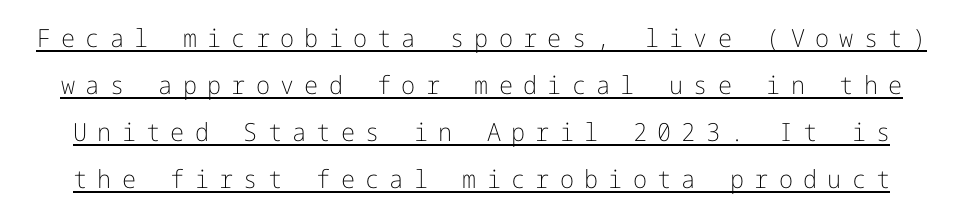
The sample's only ornament is a line tracing under the words. Vertical stems look standard width or narrower in stroke. Every character sits straight up, as roman type does. What stands out about the letter spacing? Its width — letters are far apart.
